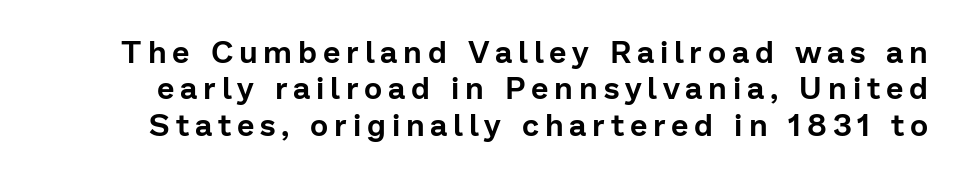
Q: Is the text italic (slanted)? A: No, it is upright.
Q: Is the typeface a serif or a sans-serif typeface? A: Sans-serif.
Q: Is the text underlined? A: No.
Q: Width (condensed, normal, or wide)? A: Normal.
Q: Stroke contrast? A: Low.
Q: x-height? A: Medium.
Q: Monospaced? A: No.
